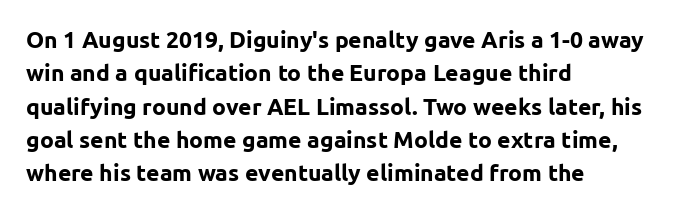
{"italic": "no", "bold": "yes", "underline": "no", "align": "left", "line_spacing": "normal", "line_spacing_ratio": 1.45, "letter_spacing": "normal", "letter_spacing_em": 0.0, "glyph_px": 23}
